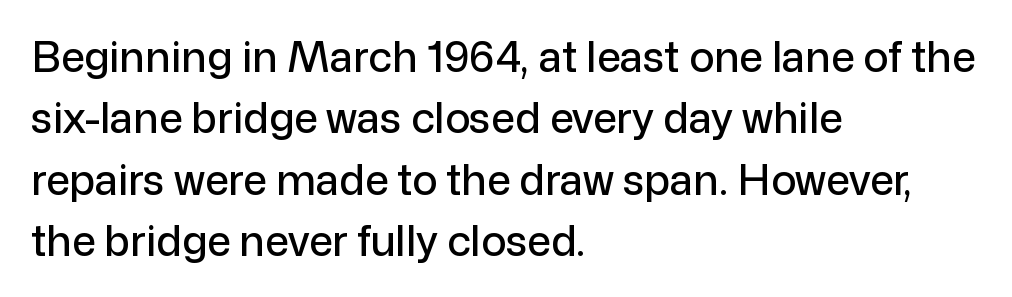
{"serif": "no", "italic": "no", "width": "normal", "stroke_contrast": "low", "x_height": "medium", "monospaced": "no", "underline": "no", "align": "left", "line_spacing": "normal", "line_spacing_ratio": 1.46, "letter_spacing": "normal", "letter_spacing_em": 0.0, "glyph_px": 42}
